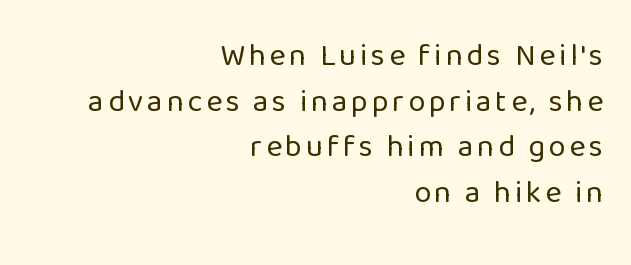
{"serif": "no", "italic": "no", "bold": "no", "weight": "regular", "width": "normal", "stroke_contrast": "low", "x_height": "medium", "monospaced": "no", "underline": "no", "align": "right", "line_spacing": "normal", "line_spacing_ratio": 1.47, "glyph_px": 31}
